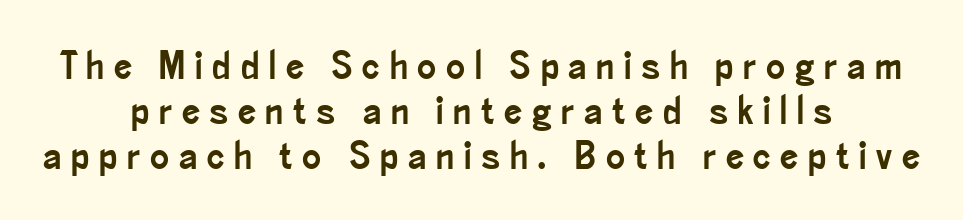
Descenders are the only things crossing below the line. Caption: expanded tracking, letters set apart. Layout note: lines centered. Every stem runs plumb, perpendicular to the baseline. Each letter's strokes conclude bluntly, with no projecting serifs.
